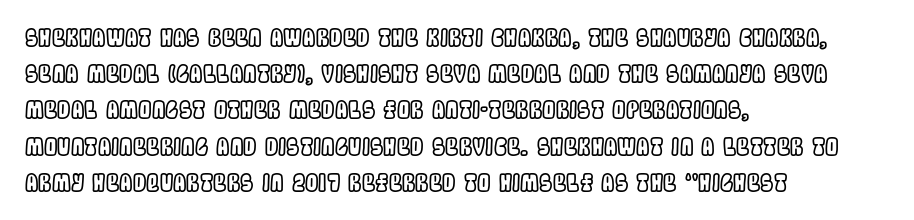
{"italic": "no", "underline": "no", "align": "left", "line_spacing": "normal", "line_spacing_ratio": 1.51, "letter_spacing": "normal", "letter_spacing_em": 0.0, "glyph_px": 24}
